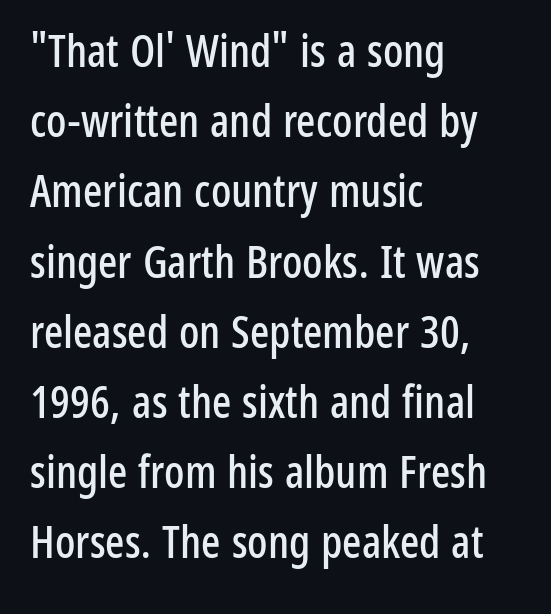
The space directly below the letters is spotless. Here the designer chose a conventional face with non-uniform glyph widths. What stands out about the letter spacing? Nothing — it is the standard amount. The letters stand upright; this is a roman face. Horizontal alignment here is leftward, the default for most running prose. Observe the absence of serifs on each vertical stroke in this sample.
